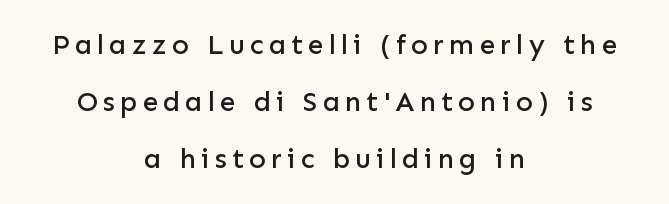
Q: Is the text italic (slanted)? A: No, it is upright.
Q: Is the typeface a serif or a sans-serif typeface? A: Sans-serif.
Q: Is the text underlined? A: No.
Q: How is the paragraph aligned? A: Centered.
Q: Is the spacing between lines tight, normal or loose? A: Loose.
Q: Width (condensed, normal, or wide)? A: Normal.
Q: Stroke contrast? A: Low.
Q: x-height? A: Medium.
Q: Monospaced? A: No.
